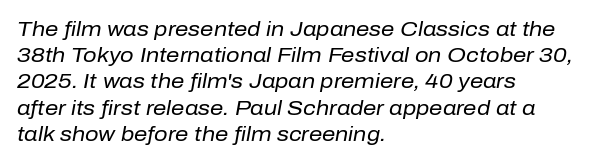
Q: Is the text bold? A: No.
Q: Is the text italic (slanted)? A: Yes, it leans right by about 10 degrees.
Q: Is the text underlined? A: No.
Q: How is the paragraph aligned? A: Left-aligned.
Q: Is the spacing between letters normal or unusually wide? A: Normal.
Q: Is the spacing between lines tight, normal or loose? A: Normal.
